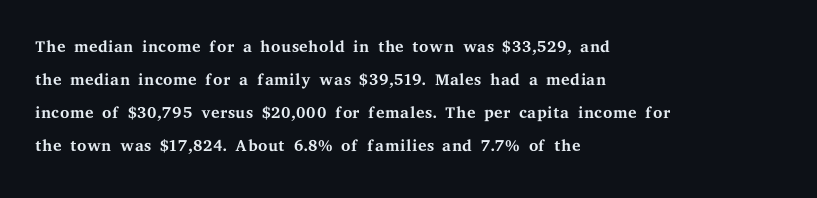
Q: Is the text bold? A: No.
Q: Is the text italic (slanted)? A: No, it is upright.
Q: Is the text underlined? A: No.
Q: How is the paragraph aligned? A: Left-aligned.
Q: Is the spacing between letters normal or unusually wide? A: Normal.
Q: Is the spacing between lines tight, normal or loose? A: Normal.
